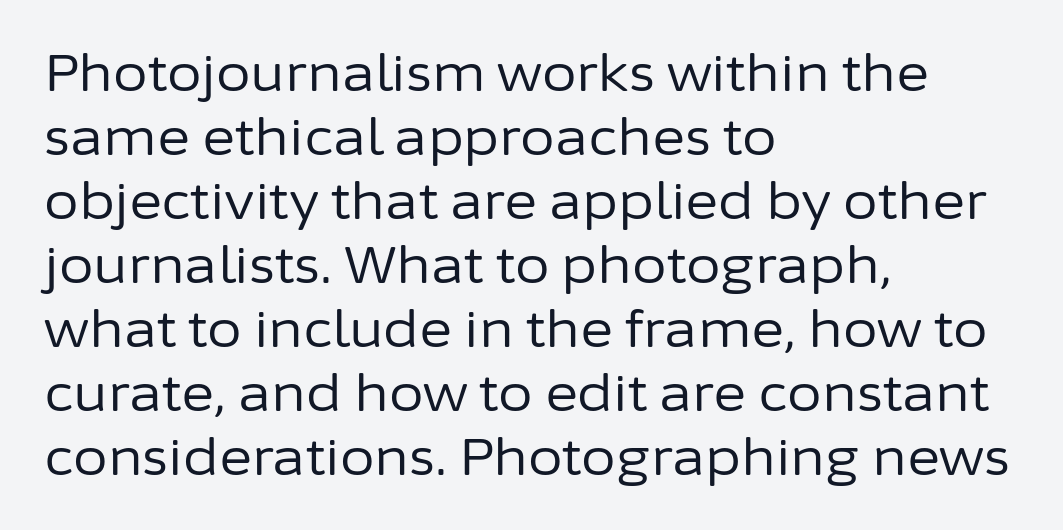
{"serif": "no", "italic": "no", "bold": "no", "weight": "regular", "width": "normal", "stroke_contrast": "low", "x_height": "medium", "monospaced": "no", "underline": "no", "align": "left", "line_spacing": "normal", "line_spacing_ratio": 1.28, "letter_spacing": "normal", "letter_spacing_em": 0.0, "glyph_px": 50}
